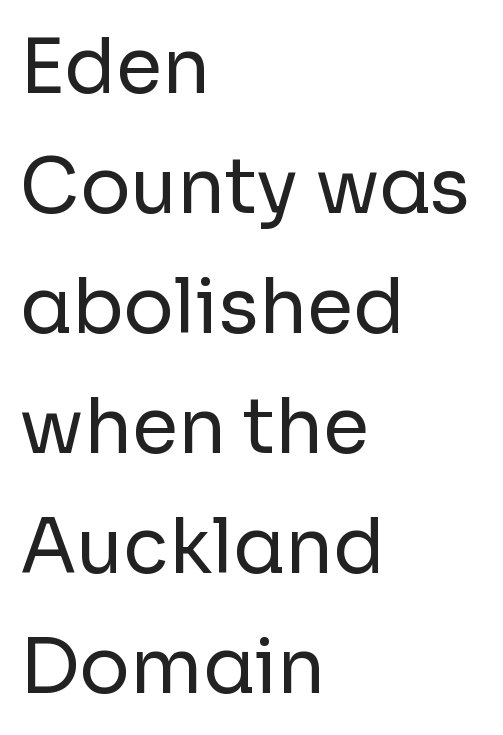
The baseline area is clear. The passage shown stacks its lines at a standard gap. The letters stand straight up with perfectly vertical stems. The face looks like a standard text weight, possibly lighter.
